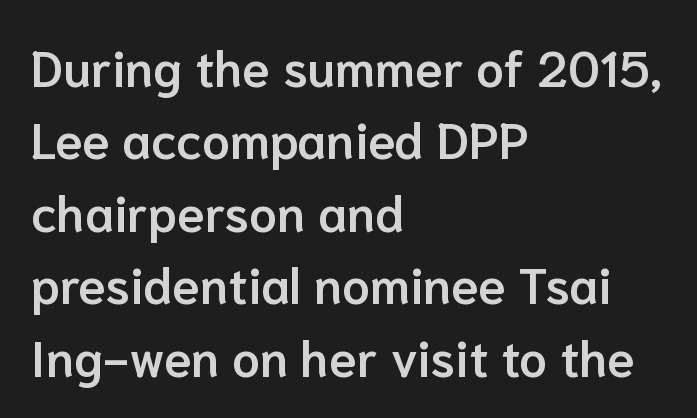
{"serif": "no", "italic": "no", "bold": "semi", "weight": "semibold", "width": "normal", "stroke_contrast": "low", "x_height": "medium", "monospaced": "no", "underline": "no", "align": "left", "line_spacing": "normal", "line_spacing_ratio": 1.45, "letter_spacing": "normal", "letter_spacing_em": 0.0, "glyph_px": 50}
